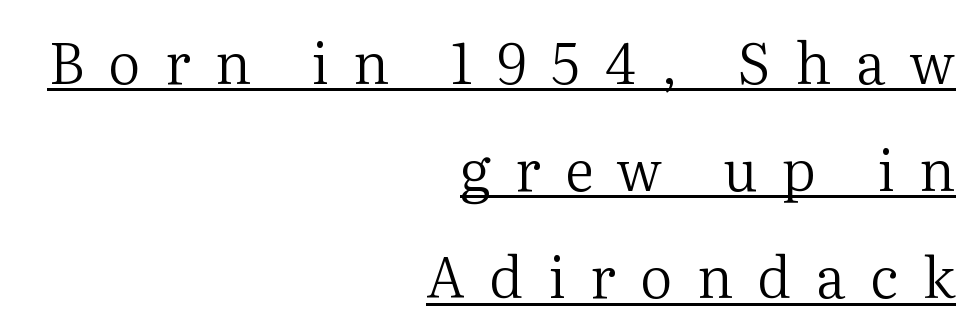
The image shows 57 px regular-weight serif type, upright; set right-aligned, line spacing 1.88x, unusually wide letter spacing (+0.43 em), underlined; medium stroke contrast and a medium x-height.
